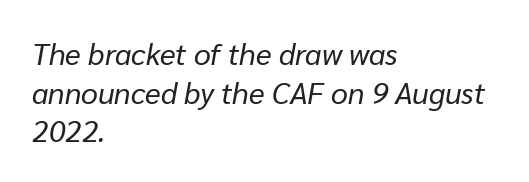
The image shows 30 px regular-weight type, italic (leaning right); set left-aligned, normal line spacing (1.29x), normal letter spacing, not underlined; low stroke contrast and a medium x-height.
